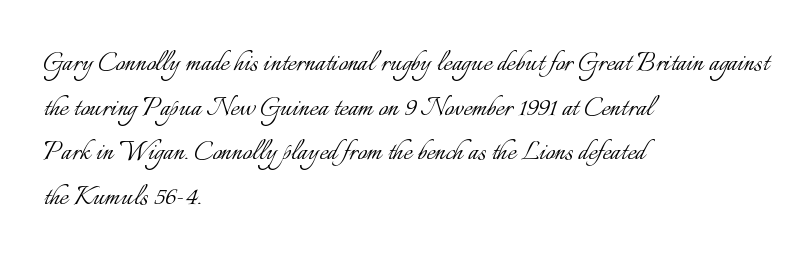
{"bold": "no", "weight": "light", "width": "normal", "stroke_contrast": "low", "x_height": "small", "monospaced": "no", "underline": "no", "align": "left", "line_spacing": "normal", "line_spacing_ratio": 1.35, "letter_spacing": "normal", "letter_spacing_em": 0.0, "glyph_px": 33}
